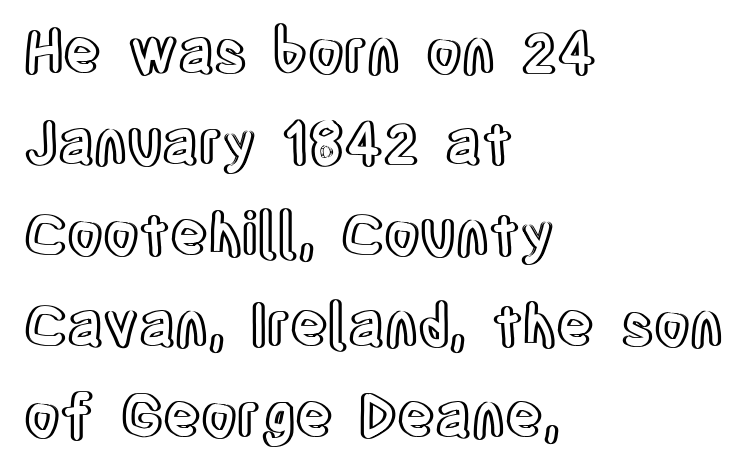
Q: Is the text italic (slanted)? A: No, it is upright.
Q: Is the text underlined? A: No.
Q: How is the paragraph aligned? A: Left-aligned.
Q: Is the spacing between letters normal or unusually wide? A: Normal.
Q: Is the spacing between lines tight, normal or loose? A: Normal.
Q: Width (condensed, normal, or wide)? A: Condensed.
Q: x-height? A: Large.
Q: Monospaced? A: No.
